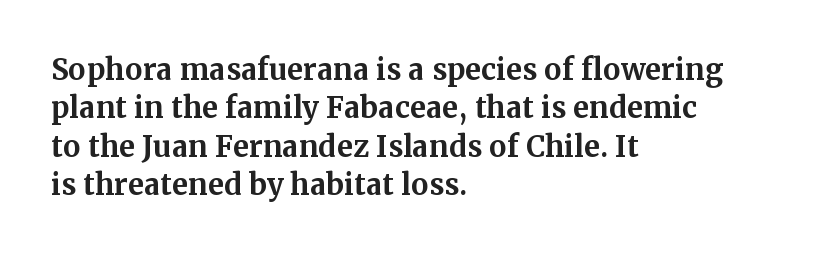
The rendering uses a bold face; every stroke is thick and dark. Every row of glyphs begins at an identical x-position on the left. These lines are rendered in a variable-pitch font. The block of text has a typical density, with ordinary space between rows. The letters stand upright; this is a roman face.
